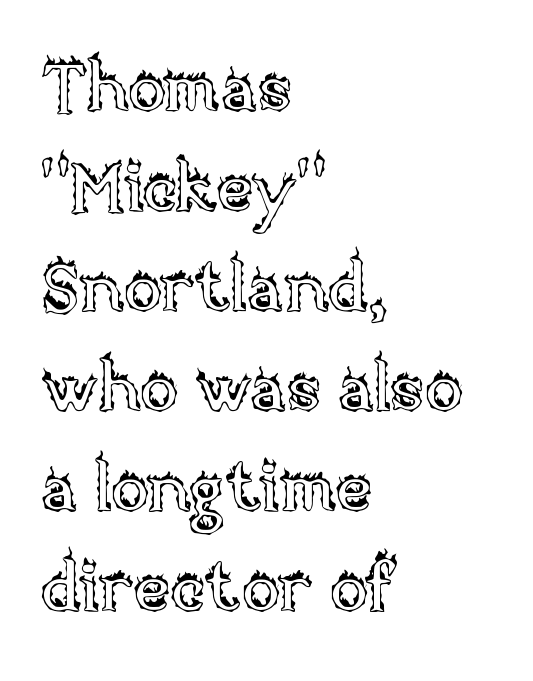
{"italic": "no", "width": "normal", "x_height": "large", "monospaced": "no", "underline": "no", "align": "left", "line_spacing": "normal", "line_spacing_ratio": 1.43, "letter_spacing": "normal", "letter_spacing_em": 0.0, "glyph_px": 70}
